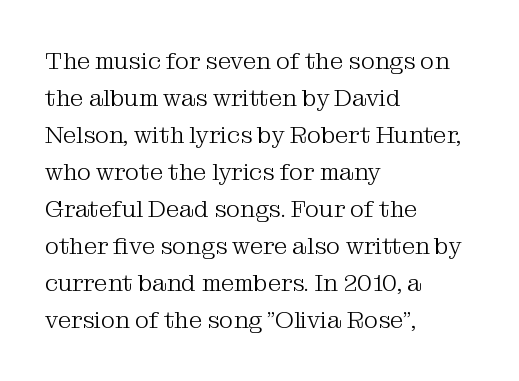
The image shows 24 px text type, upright; set left-aligned, normal line spacing (1.54x), normal letter spacing, not underlined.
